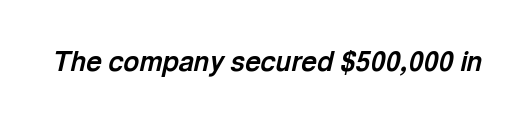
The passage shown has conventional tracking throughout. Honestly, there is no underline to notice here at all. When letters slant like this, we call the style italic. Heavy-handed strokes throughout: this text is bold.
